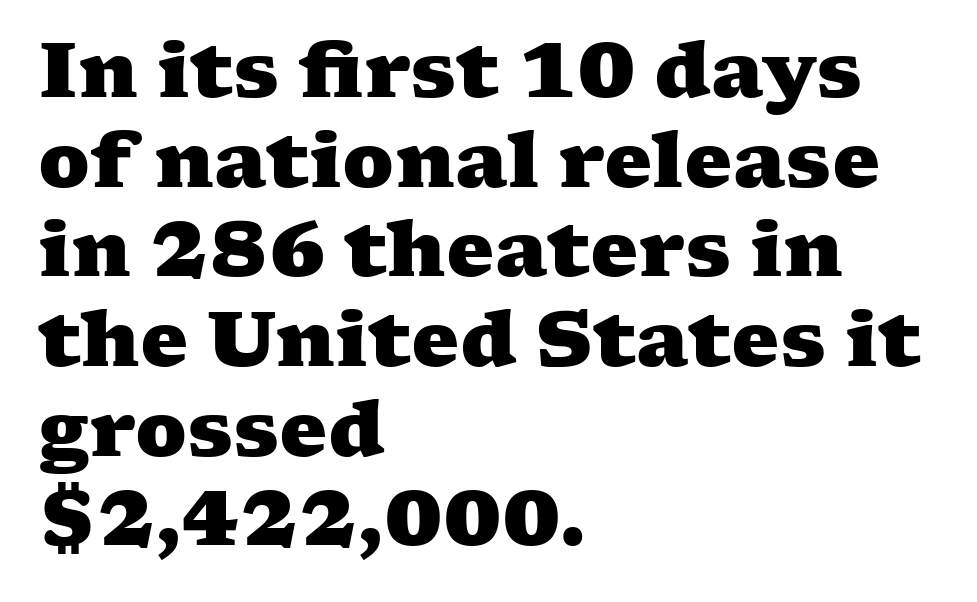
Does the copy run flush right? No — it runs flush left. Spacing verdict: proportional, widths tailored to each character. Words float on clear page, feet unadorned. Font category for this specimen: serif. Short note: letters normally spaced. A dark, heavy texture on the line: the type is bold.
